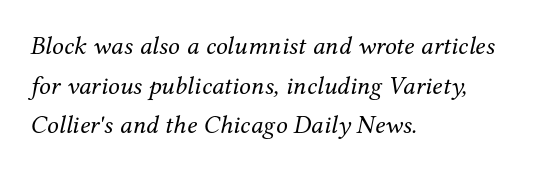
{"italic": "yes", "lean": "right", "slant_degrees": 12, "bold": "no", "underline": "no", "align": "left", "line_spacing": "normal", "line_spacing_ratio": 1.52, "letter_spacing": "normal", "letter_spacing_em": 0.0, "glyph_px": 26}
